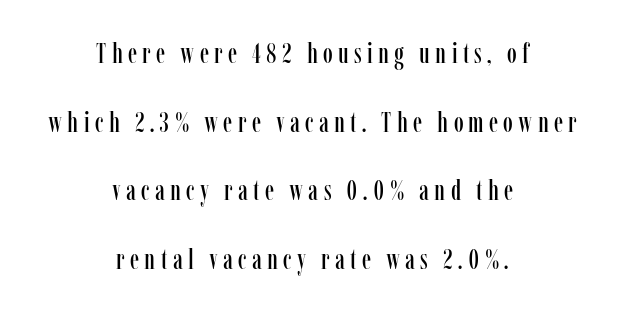
Q: Is the text italic (slanted)? A: No, it is upright.
Q: Is the typeface a serif or a sans-serif typeface? A: Serif.
Q: Is the text underlined? A: No.
Q: How is the paragraph aligned? A: Centered.
Q: Is the spacing between lines tight, normal or loose? A: Loose.
Q: Width (condensed, normal, or wide)? A: Condensed.
Q: Stroke contrast? A: Low.
Q: x-height? A: Medium.
Q: Monospaced? A: No.
